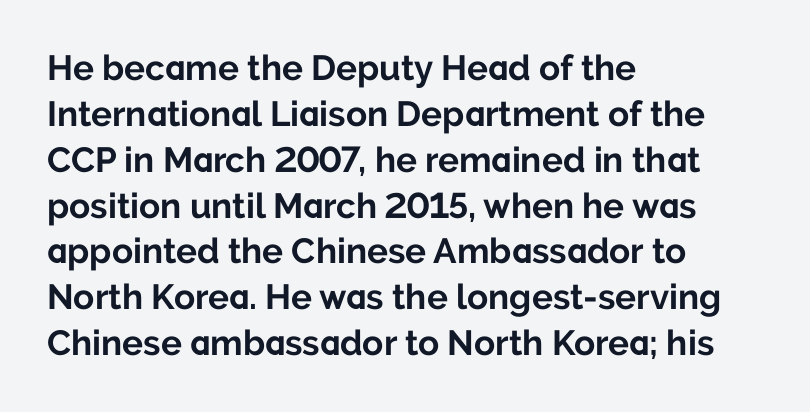
The image shows 35 px bold sans-serif type, upright; set left-aligned, normal line spacing (1.31x), normal letter spacing, not underlined; low stroke contrast and a medium x-height.
